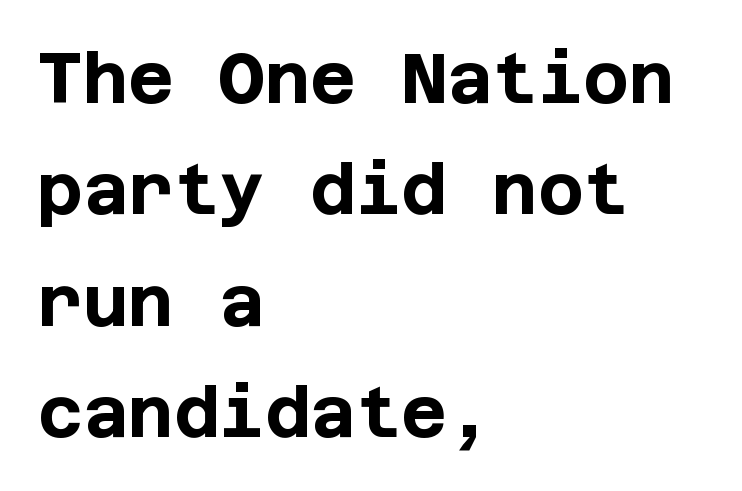
The image shows 70 px bold sans-serif type, upright; set left-aligned, normal line spacing (1.59x), normal letter spacing, not underlined; low stroke contrast and a large x-height.
